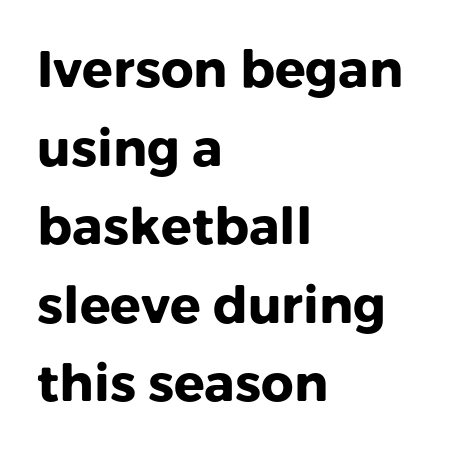
Anything drawn beneath the words? Only blank space. Here the designer chose a conventional face with non-uniform glyph widths. No feet cap the strokes, marking this as sans-serif type. Is the type bold? Yes — the strokes are clearly thick and heavy.
